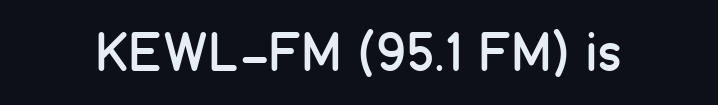
Unlike a traditional serif, this face leaves its strokes unadorned. Short note: letters normally spaced. Think of a printed novel: that variable character pitch is what you see here. Is the stroke heavy? The answer is a plain regular-or-lighter. You can tell it's not italic because the verticals are truly vertical. The foot of each line stays bare and open.
